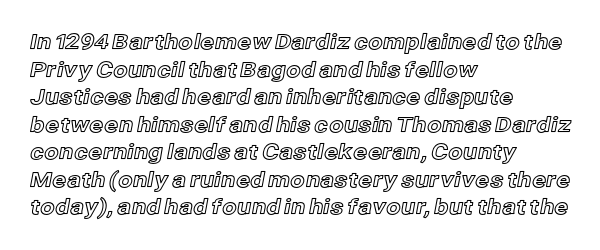
{"underline": "no", "align": "left", "line_spacing": "normal", "line_spacing_ratio": 1.31, "letter_spacing": "normal", "letter_spacing_em": 0.0, "glyph_px": 21}
